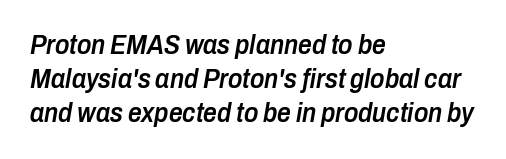
Q: Is the text bold? A: Semi-bold.
Q: Is the text italic (slanted)? A: Yes, it leans right by about 10 degrees.
Q: Is the text underlined? A: No.
Q: How is the paragraph aligned? A: Left-aligned.
Q: Is the spacing between letters normal or unusually wide? A: Normal.
Q: Is the spacing between lines tight, normal or loose? A: Normal.
